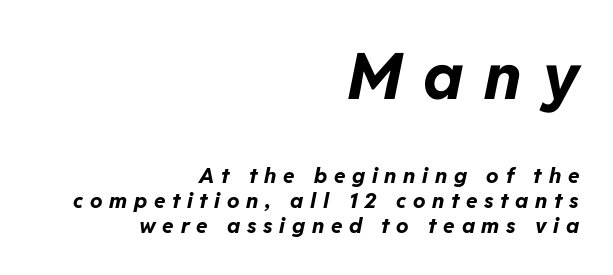
The image shows 64 px bold type, italic (leaning right); set right-aligned, line spacing 1.19x, unusually wide letter spacing (+0.32 em), not underlined; the first (top) block is 3.05x larger; low stroke contrast and a medium x-height.
